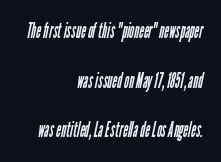
{"bold": "no", "underline": "no", "align": "right", "line_spacing": "loose", "line_spacing_ratio": 2.36, "letter_spacing": "normal", "letter_spacing_em": 0.0, "glyph_px": 21}
